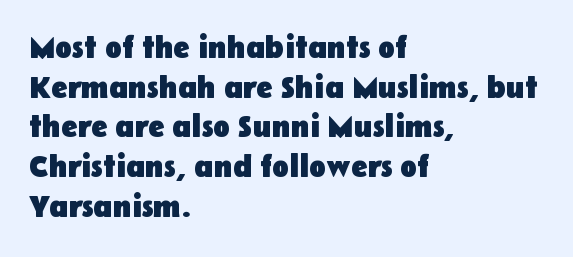
Notice how the passage keeps a crisp vertical edge on the left only. The passage shown has conventional tracking throughout. Summary of weight: heavy, a full bold. Every character sits straight up, as roman type does. Does the type have serifs? No, each stem ends abruptly. Evenly set lines give the paragraph a standard silhouette.
